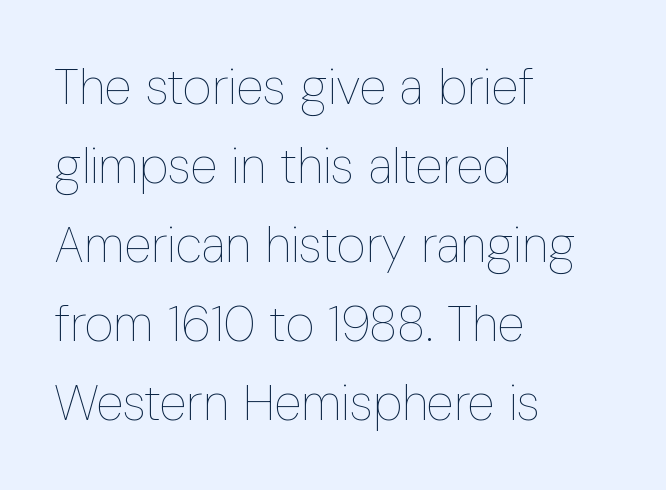
Q: Is the text bold? A: No.
Q: Is the text italic (slanted)? A: No, it is upright.
Q: Is the text underlined? A: No.
Q: How is the paragraph aligned? A: Left-aligned.
Q: Is the spacing between letters normal or unusually wide? A: Normal.
Q: Is the spacing between lines tight, normal or loose? A: Normal.
Q: Width (condensed, normal, or wide)? A: Condensed.
Q: Stroke contrast? A: Low.
Q: x-height? A: Medium.
Q: Monospaced? A: No.
